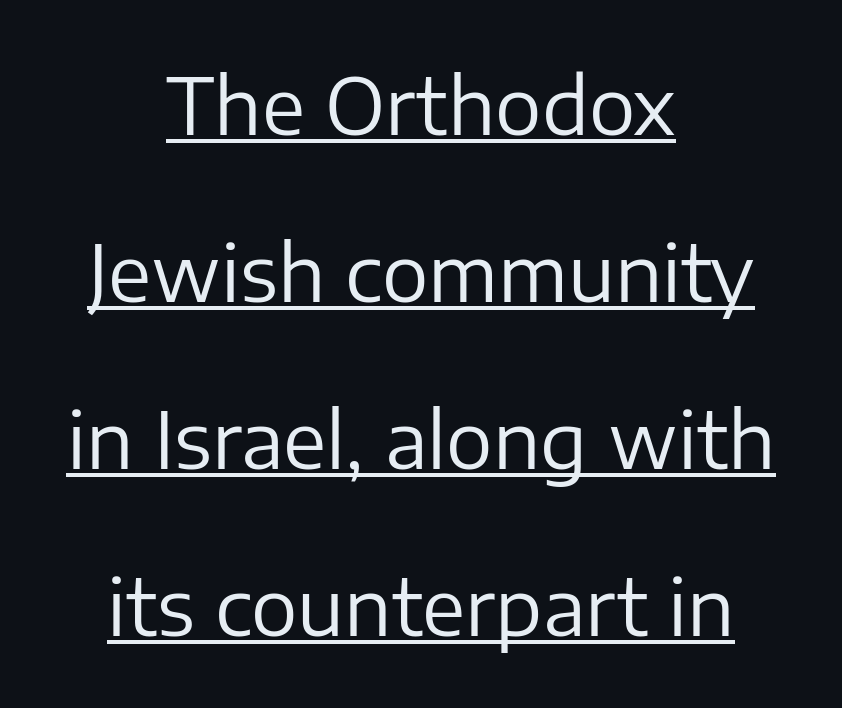
The typography opts for an upright posture over an oblique one. The face looks like a standard text weight, possibly lighter. Each letter keeps its own natural width here, so spacing adapts to shape. The characters display no serif detailing; their extremities are plain.
